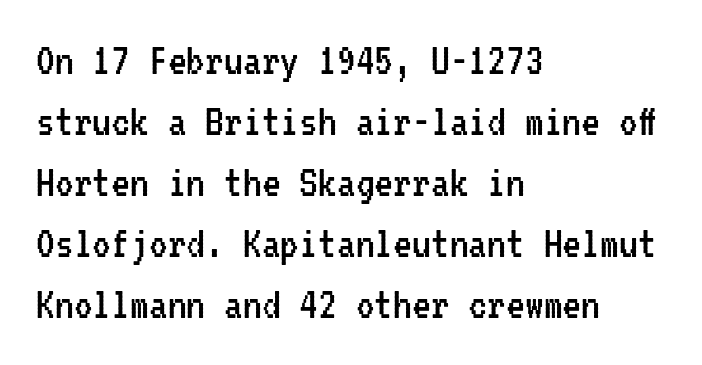
Notice how the passage keeps a crisp vertical edge on the left only. The lettering holds an erect, upright posture throughout. The passage shown is not underscored anywhere. Think of a typewriter: that constant character pitch is what you see here. Nothing unusual about the tracking: characters are spaced as the font intends.
